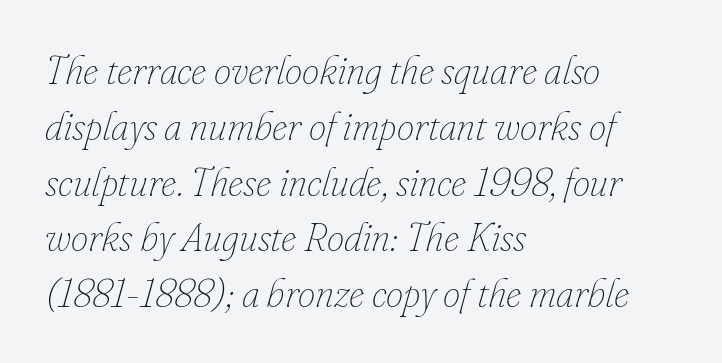
{"italic": "yes", "lean": "right", "slant_degrees": 16, "bold": "no", "weight": "thin", "width": "normal", "stroke_contrast": "low", "x_height": "small", "monospaced": "no", "underline": "no", "align": "left", "line_spacing": "normal", "line_spacing_ratio": 1.43, "letter_spacing": "normal", "letter_spacing_em": 0.0, "glyph_px": 39}
